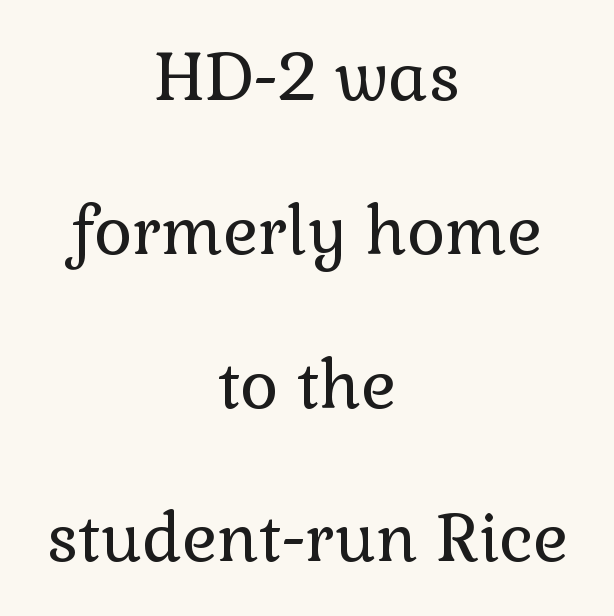
{"serif": "yes", "italic": "no", "bold": "no", "weight": "regular", "width": "normal", "x_height": "medium", "monospaced": "no", "underline": "no", "align": "center", "line_spacing": "loose", "line_spacing_ratio": 2.33, "letter_spacing": "normal", "letter_spacing_em": 0.0, "glyph_px": 66}
